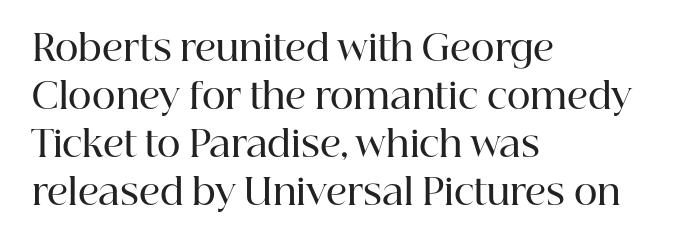
{"serif": "yes", "italic": "no", "bold": "semi", "weight": "semibold", "width": "normal", "stroke_contrast": "high", "x_height": "medium", "monospaced": "no", "underline": "no", "align": "left", "line_spacing": "normal", "line_spacing_ratio": 1.33, "letter_spacing": "normal", "letter_spacing_em": 0.0, "glyph_px": 36}
